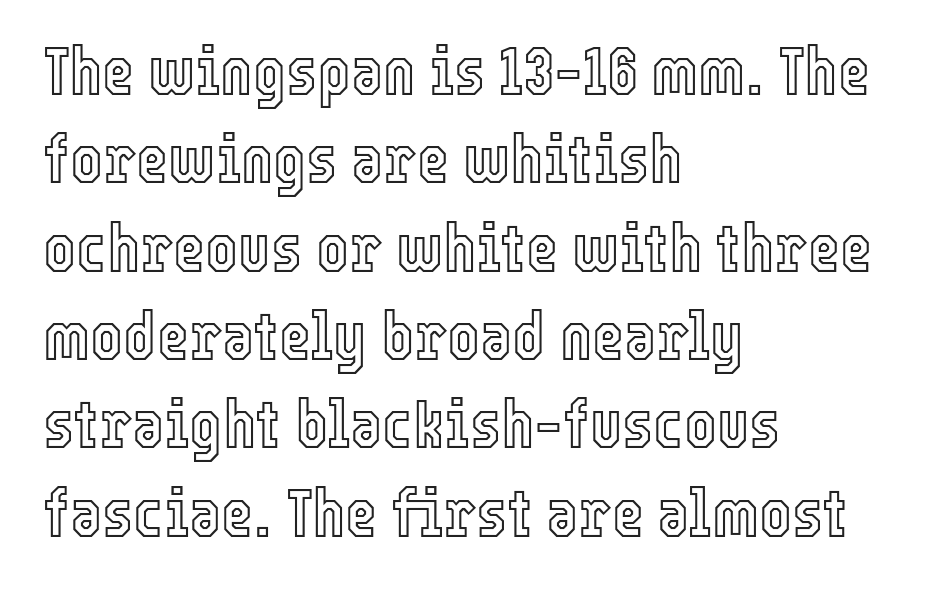
Q: Is the text italic (slanted)? A: No, it is upright.
Q: Is the text underlined? A: No.
Q: How is the paragraph aligned? A: Left-aligned.
Q: Is the spacing between letters normal or unusually wide? A: Normal.
Q: Is the spacing between lines tight, normal or loose? A: Normal.
Q: Width (condensed, normal, or wide)? A: Condensed.
Q: x-height? A: Medium.
Q: Monospaced? A: No.
